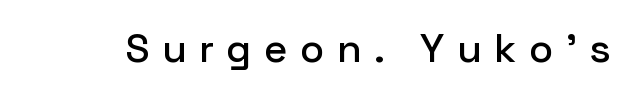
The area under the type is left untouched. There is plenty of visible air inserted between adjacent glyphs. Varying glyph widths throughout — classic text-font behaviour. Is this a sans? Yes — the strokes have no serifs.
